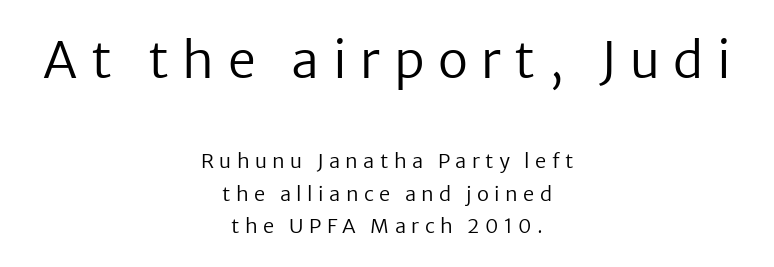
Q: Is the text bold? A: No.
Q: Is the text italic (slanted)? A: No, it is upright.
Q: Is the typeface a serif or a sans-serif typeface? A: Sans-serif.
Q: Is the text underlined? A: No.
Q: How is the paragraph aligned? A: Centered.
Q: Is the spacing between letters normal or unusually wide? A: Unusually wide.
Q: Is the spacing between lines tight, normal or loose? A: Normal.
Q: Which block of text is set in a larger size, the first (top) or the second (bottom)? A: The first (top) one.
Q: Width (condensed, normal, or wide)? A: Normal.
Q: Stroke contrast? A: Low.
Q: x-height? A: Medium.
Q: Monospaced? A: No.
